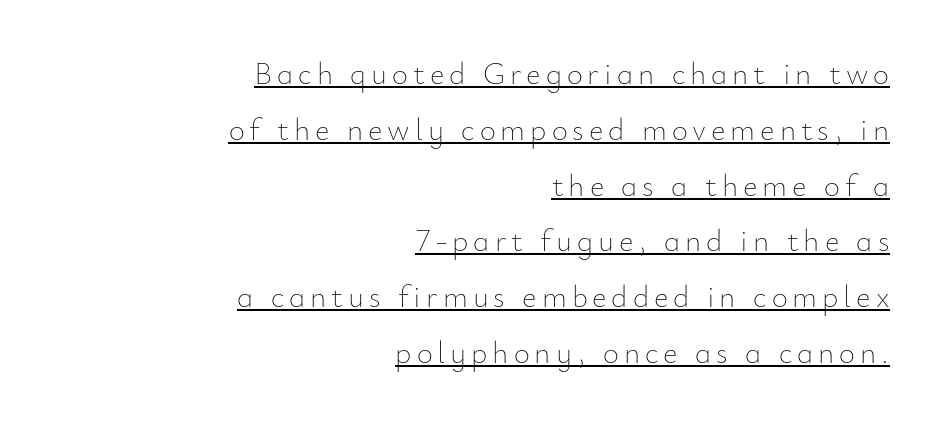
Q: Is the text bold? A: No.
Q: Is the text italic (slanted)? A: No, it is upright.
Q: Is the text underlined? A: Yes.
Q: How is the paragraph aligned? A: Right-aligned.
Q: Width (condensed, normal, or wide)? A: Normal.
Q: Stroke contrast? A: Low.
Q: x-height? A: Small.
Q: Monospaced? A: No.
